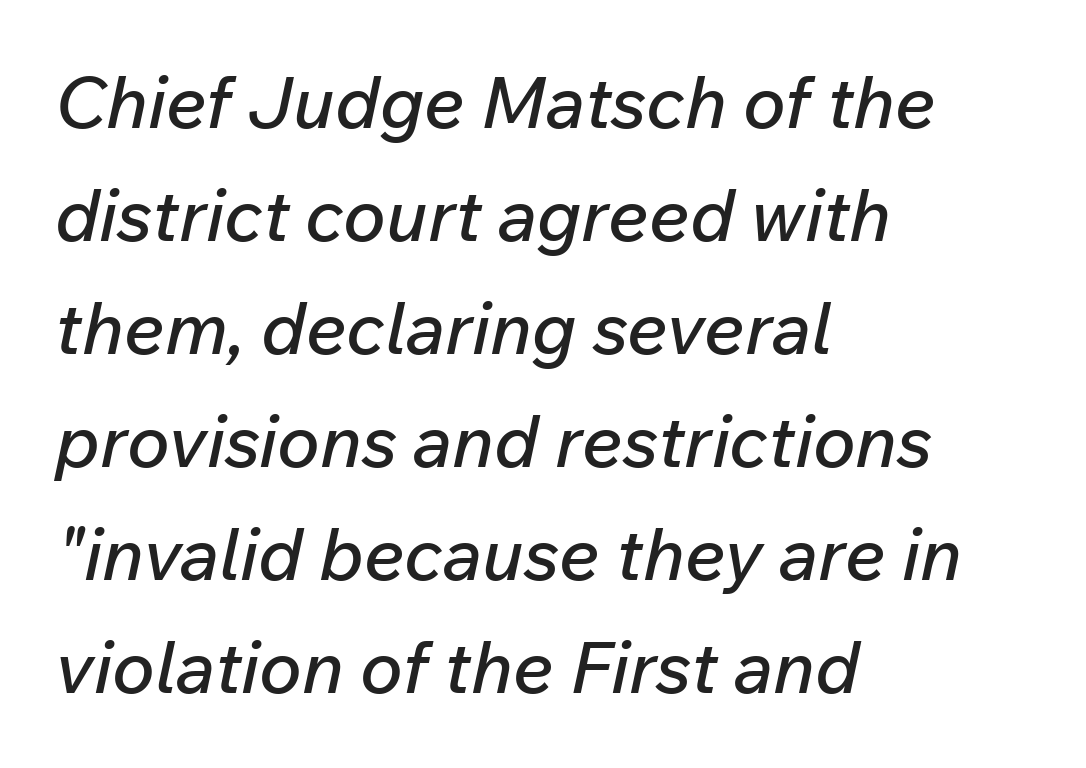
Q: Is the text italic (slanted)? A: Yes, it leans right by about 12 degrees.
Q: Is the text underlined? A: No.
Q: How is the paragraph aligned? A: Left-aligned.
Q: Is the spacing between letters normal or unusually wide? A: Normal.
Q: Is the spacing between lines tight, normal or loose? A: Normal.
Q: Width (condensed, normal, or wide)? A: Normal.
Q: Stroke contrast? A: Low.
Q: x-height? A: Medium.
Q: Monospaced? A: No.
